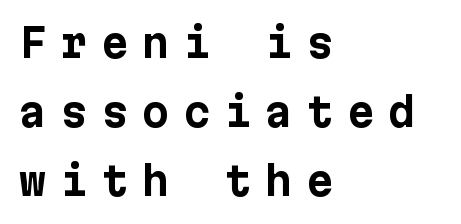
The image shows 39 px bold sans-serif type, upright; set left-aligned, line spacing 1.77x, unusually wide letter spacing (+0.35 em), not underlined; low stroke contrast and a medium x-height.
